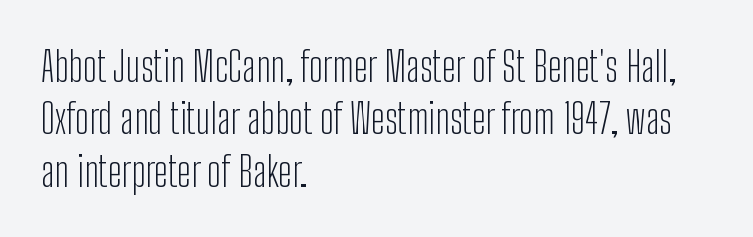
Q: Is the text bold? A: No.
Q: Is the text italic (slanted)? A: No, it is upright.
Q: Is the typeface a serif or a sans-serif typeface? A: Sans-serif.
Q: Is the text underlined? A: No.
Q: How is the paragraph aligned? A: Left-aligned.
Q: Is the spacing between letters normal or unusually wide? A: Normal.
Q: Is the spacing between lines tight, normal or loose? A: Normal.
Q: Width (condensed, normal, or wide)? A: Condensed.
Q: Stroke contrast? A: Low.
Q: x-height? A: Medium.
Q: Monospaced? A: No.
